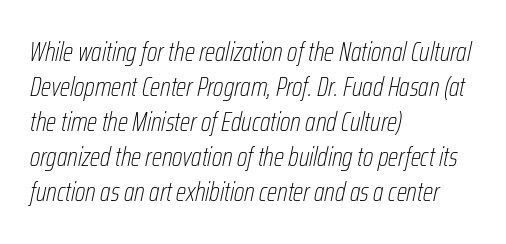
The image shows 27 px text type, italic (leaning right); set left-aligned, normal line spacing (1.3x), normal letter spacing, not underlined.
